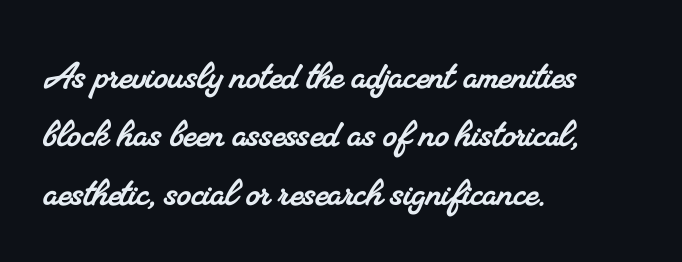
{"serif": "yes", "width": "normal", "stroke_contrast": "medium", "x_height": "small", "monospaced": "no", "underline": "no", "align": "left", "line_spacing": "normal", "line_spacing_ratio": 1.3, "letter_spacing": "normal", "letter_spacing_em": 0.0, "glyph_px": 45}
